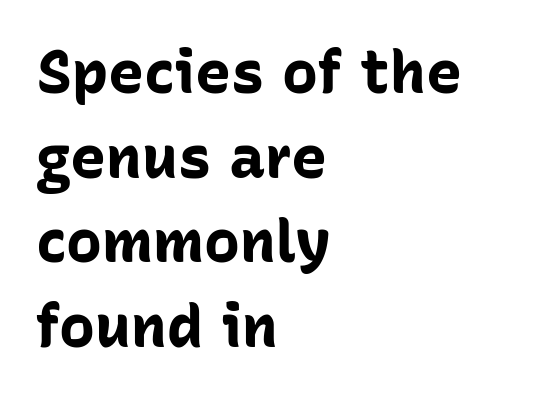
Q: Is the text bold? A: Yes.
Q: Is the text italic (slanted)? A: No, it is upright.
Q: Is the typeface a serif or a sans-serif typeface? A: Sans-serif.
Q: Is the text underlined? A: No.
Q: How is the paragraph aligned? A: Left-aligned.
Q: Is the spacing between letters normal or unusually wide? A: Normal.
Q: Is the spacing between lines tight, normal or loose? A: Normal.
Q: Width (condensed, normal, or wide)? A: Normal.
Q: Stroke contrast? A: Low.
Q: x-height? A: Medium.
Q: Monospaced? A: No.
